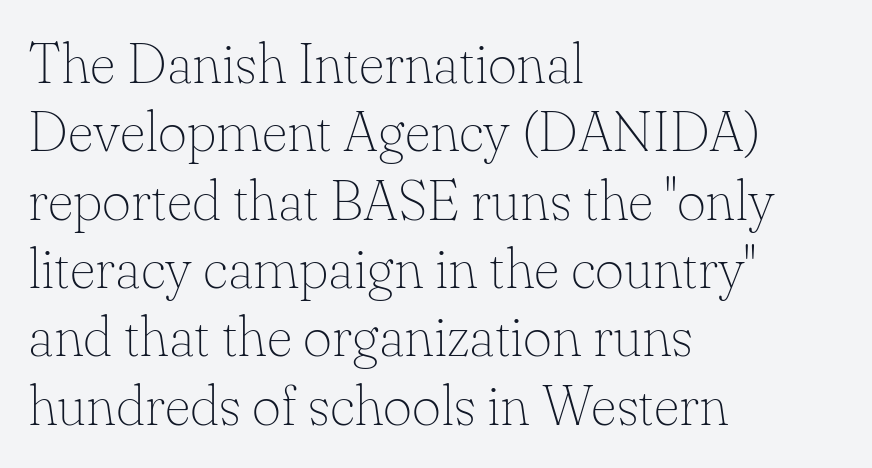
Q: Is the text bold? A: No.
Q: Is the text italic (slanted)? A: No, it is upright.
Q: Is the typeface a serif or a sans-serif typeface? A: Serif.
Q: Is the text underlined? A: No.
Q: How is the paragraph aligned? A: Left-aligned.
Q: Is the spacing between letters normal or unusually wide? A: Normal.
Q: Width (condensed, normal, or wide)? A: Normal.
Q: Stroke contrast? A: Low.
Q: x-height? A: Small.
Q: Monospaced? A: No.
